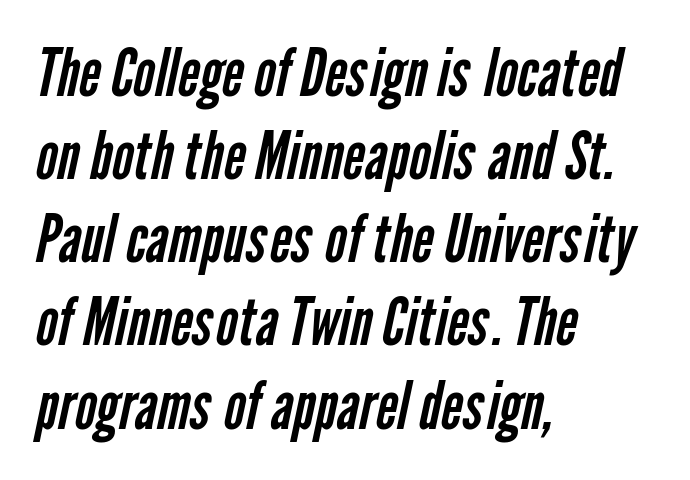
The image shows 66 px regular-weight, condensed sans-serif type; set left-aligned, normal line spacing (1.26x), normal letter spacing, not underlined; low stroke contrast and a medium x-height.
